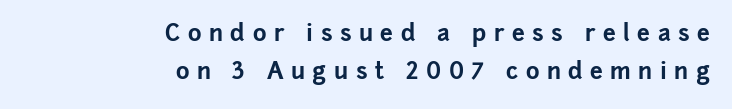
The image shows 23 px bold type, upright; set right-aligned, normal line spacing (1.67x), unusually wide letter spacing (+0.33 em), not underlined.
